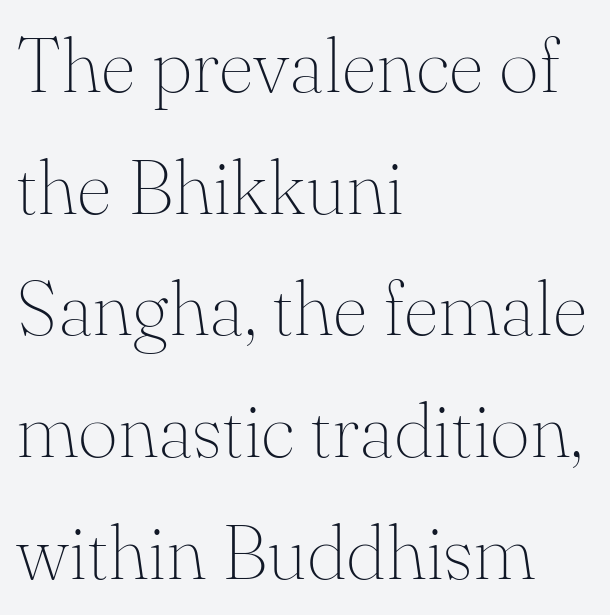
{"serif": "yes", "italic": "no", "bold": "no", "weight": "thin", "width": "normal", "stroke_contrast": "medium", "x_height": "small", "monospaced": "no", "underline": "no", "align": "left", "line_spacing": "normal", "line_spacing_ratio": 1.58, "letter_spacing": "normal", "letter_spacing_em": 0.0, "glyph_px": 77}
